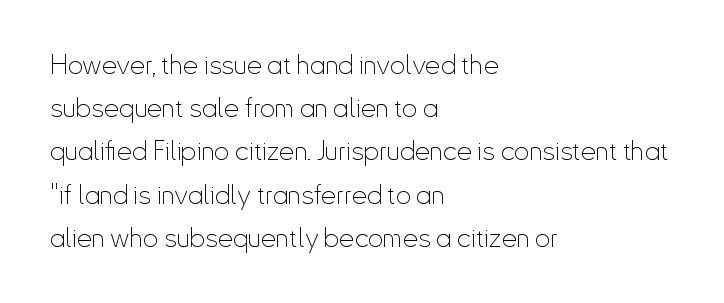
The image shows 27 px text type, upright; set left-aligned, normal line spacing (1.6x), normal letter spacing, not underlined.
